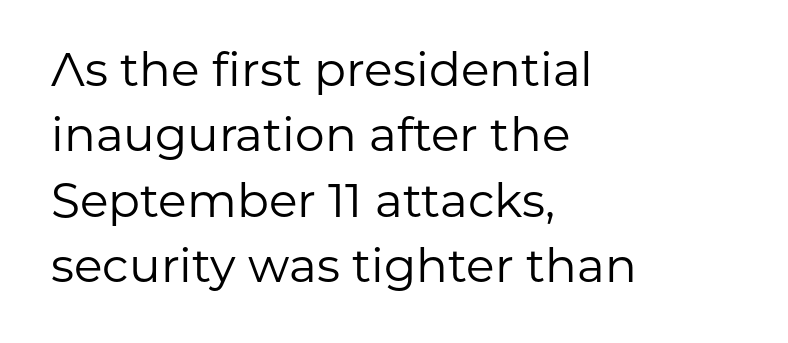
Clear beneath every line of the passage. You can tell it's not italic because the verticals are truly vertical. Does the type have serifs? No, each stem ends abruptly. Vertical spacing — default. Note the varied advance widths — an 'i' is clearly narrower than an 'm'. A student would call this left alignment; a typographer would say flush left, rag right.
